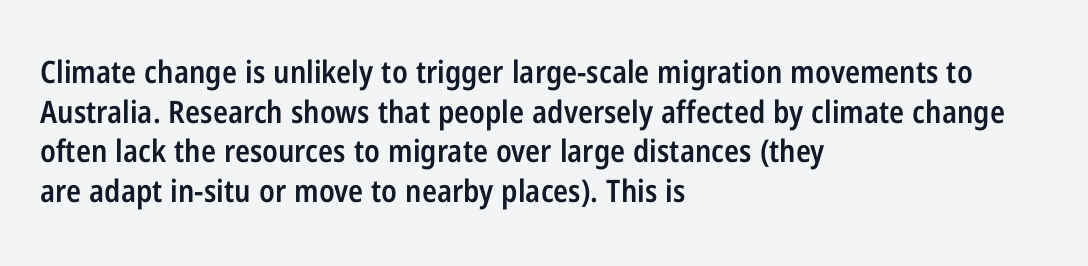
Q: Is the text bold? A: Semi-bold.
Q: Is the text italic (slanted)? A: No, it is upright.
Q: Is the typeface a serif or a sans-serif typeface? A: Sans-serif.
Q: Is the text underlined? A: No.
Q: How is the paragraph aligned? A: Left-aligned.
Q: Is the spacing between letters normal or unusually wide? A: Normal.
Q: Is the spacing between lines tight, normal or loose? A: Normal.
Q: Width (condensed, normal, or wide)? A: Condensed.
Q: Stroke contrast? A: Low.
Q: x-height? A: Medium.
Q: Monospaced? A: No.
